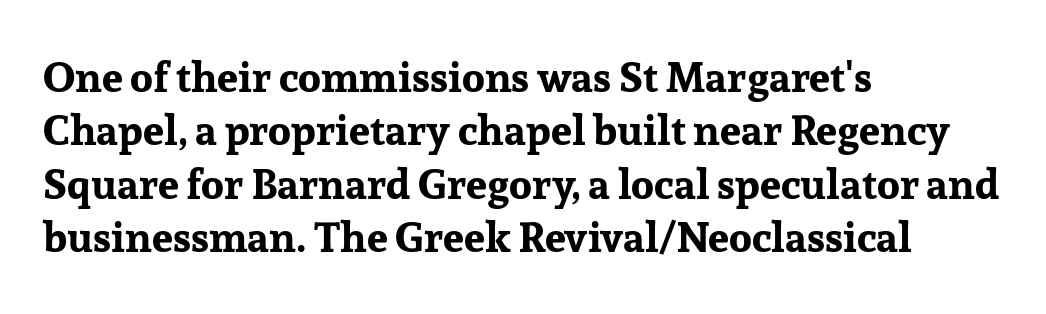
Do the characters align in a grid? No, the font is proportional. This block has exactly the height ordinary leading produces. The rendering keeps characters at their native spacing. Reading down the block, your eye returns to a fixed left position each line. What weight is shown? A full bold with thick strokes. Just letters on the line, the space beneath them empty.
